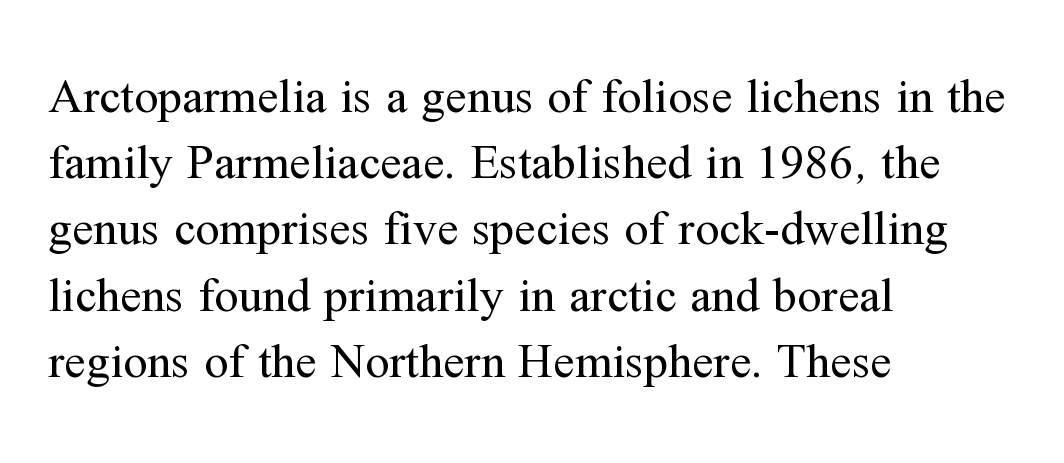
{"serif": "yes", "italic": "no", "bold": "no", "weight": "regular", "width": "normal", "stroke_contrast": "medium", "x_height": "medium", "monospaced": "no", "underline": "no", "align": "left", "line_spacing": "normal", "line_spacing_ratio": 1.38, "letter_spacing": "normal", "letter_spacing_em": 0.0, "glyph_px": 48}
